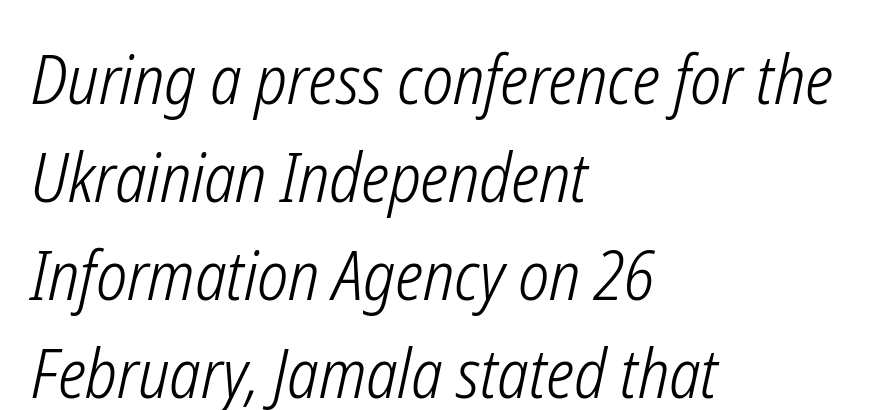
Q: Is the text bold? A: No.
Q: Is the text italic (slanted)? A: Yes, it leans right by about 12 degrees.
Q: Is the text underlined? A: No.
Q: How is the paragraph aligned? A: Left-aligned.
Q: Is the spacing between letters normal or unusually wide? A: Normal.
Q: Is the spacing between lines tight, normal or loose? A: Normal.
Q: Width (condensed, normal, or wide)? A: Condensed.
Q: Stroke contrast? A: Low.
Q: x-height? A: Medium.
Q: Monospaced? A: No.
